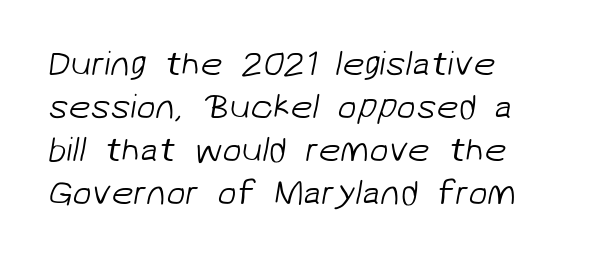
The rendering keeps characters at their native spacing. The face used here is proportionally spaced, like ordinary book or web type. Has an underline been added? It has not. The typeface has the unassuming heft of standard copy or less.
